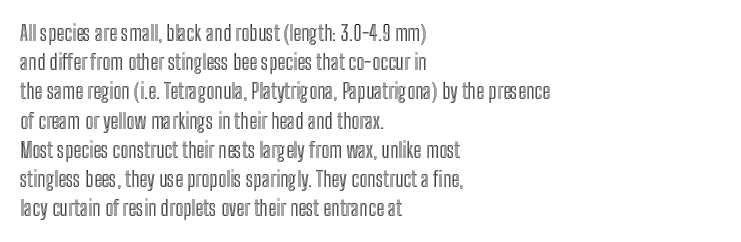
{"italic": "no", "underline": "no", "align": "left", "line_spacing": "normal", "line_spacing_ratio": 1.39, "letter_spacing": "normal", "letter_spacing_em": 0.0, "glyph_px": 21}
